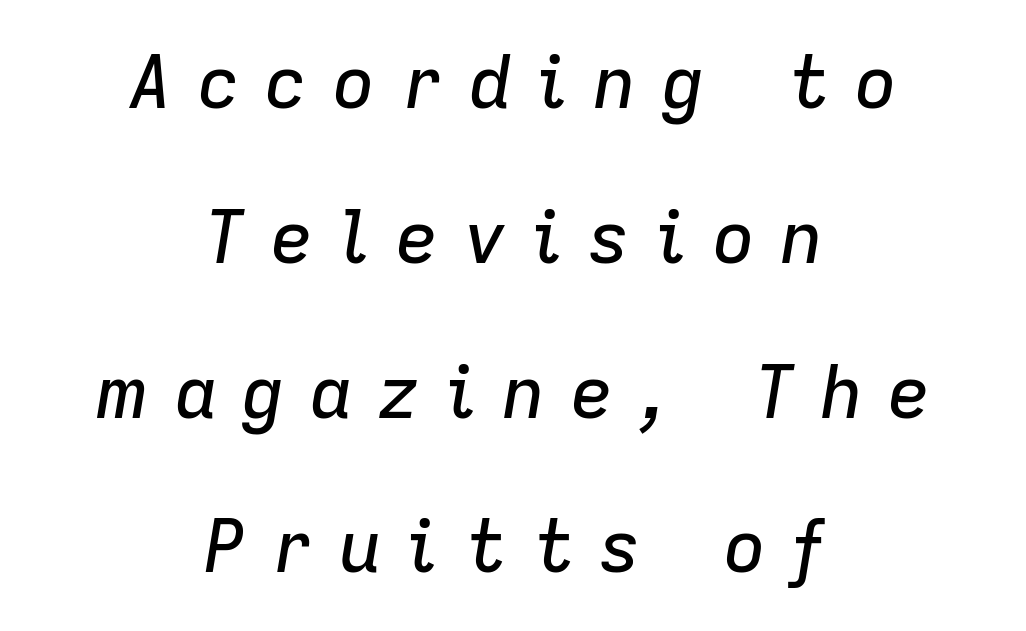
Leading is clearly above the norm, producing a sparse column. The text block is weighted toward neither margin, spreading evenly from the middle. The words here are not underlined. You can tell it's italic because the verticals aren't actually vertical.
